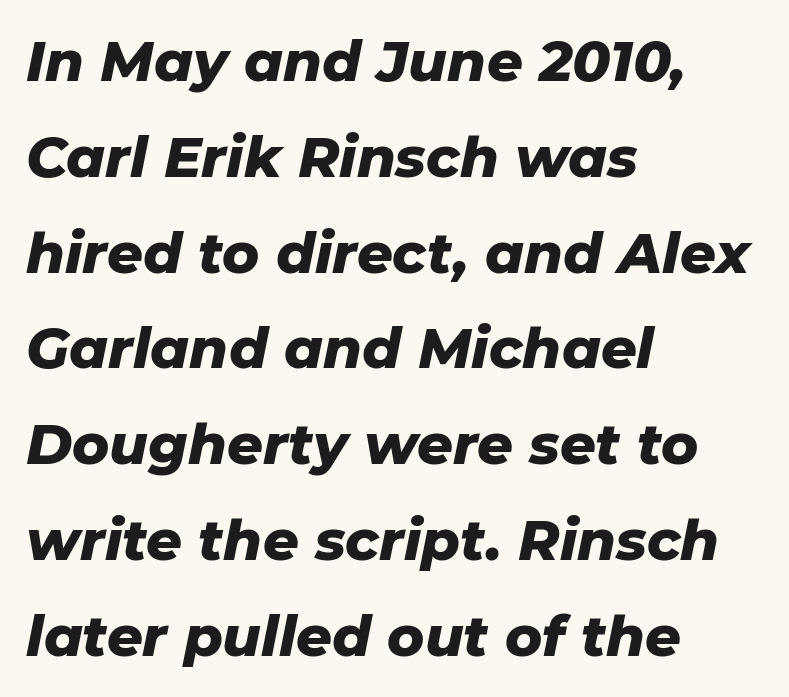
Chunky letters — that's bold for sure. If you drew a ruler down the left edge, every line would touch it. Unmarked baselines from the first word to the last. Looks like regular typesetting: each glyph gets only the width it needs. The letterforms sit shoulder to shoulder at normal distance.
